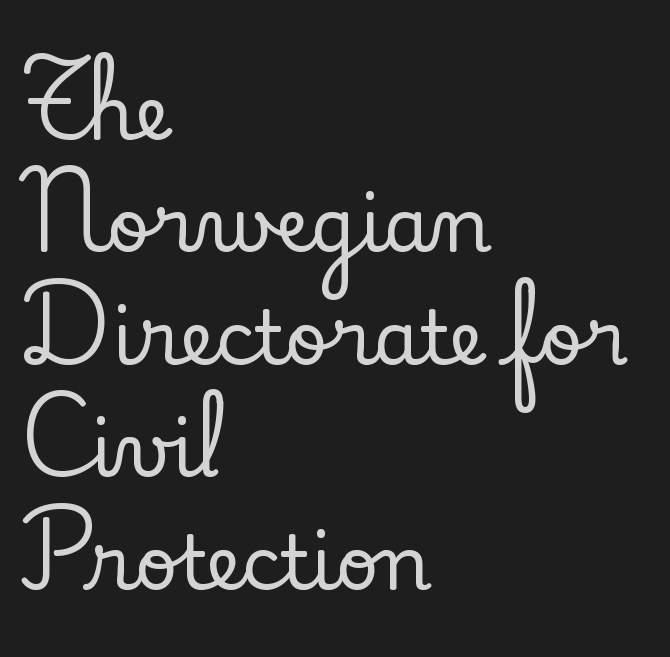
{"serif": "yes", "italic": "no", "width": "normal", "stroke_contrast": "low", "x_height": "small", "monospaced": "no", "underline": "no", "align": "left", "line_spacing": "normal", "line_spacing_ratio": 1.5, "letter_spacing": "normal", "letter_spacing_em": 0.0, "glyph_px": 75}
